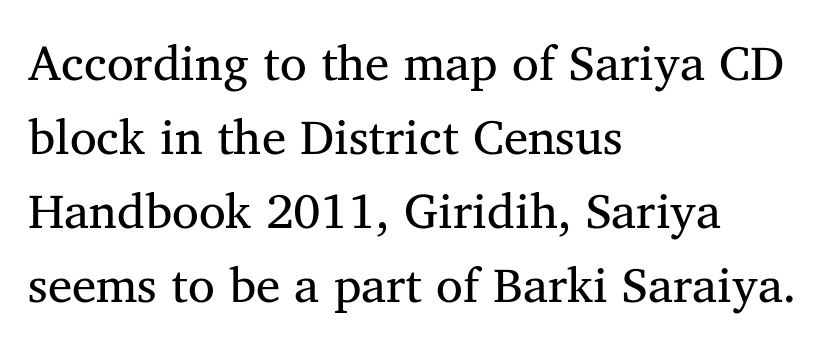
Compared with a centered layout, this one pins lines to the left instead. This block has exactly the height ordinary leading produces. A clean baseline with only descenders dipping below it. You could not count columns in this text — the font is proportionally spaced. The letters carry serifs — small finishing strokes at the ends of their stems.
